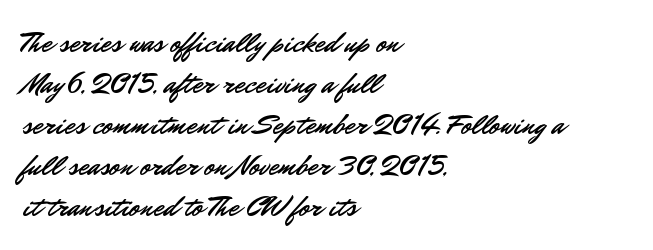
The image shows 29 px sans-serif type; set left-aligned, normal line spacing (1.41x), normal letter spacing, not underlined; low stroke contrast and a small x-height.
